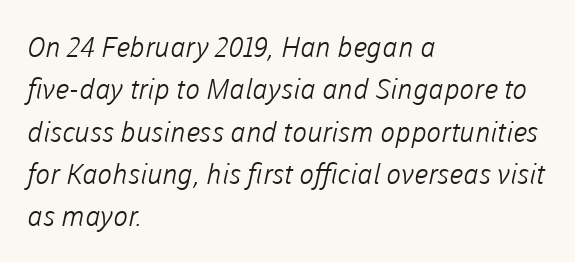
The image shows 28 px light sans-serif type; set left-aligned, normal line spacing (1.51x), normal letter spacing, not underlined; low stroke contrast and a medium x-height.
